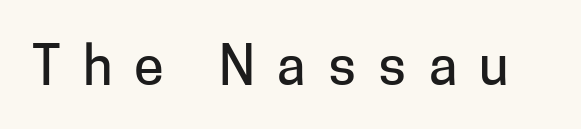
The text was rendered using a sans face with plain stroke endings. Proportional: the letters do not fall into vertical columns. The lettering holds an erect, upright posture throughout. Only glyphs here, with clear space below each row.
